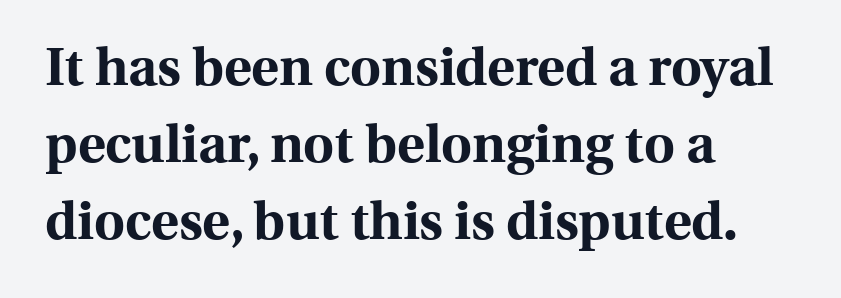
The letters carry serifs — small finishing strokes at the ends of their stems. Lines of text with bare space underneath. Varying glyph widths throughout — classic text-font behaviour. Between one letter and the next there's only the usual sliver of space. The specimen reads as upright at a glance.
